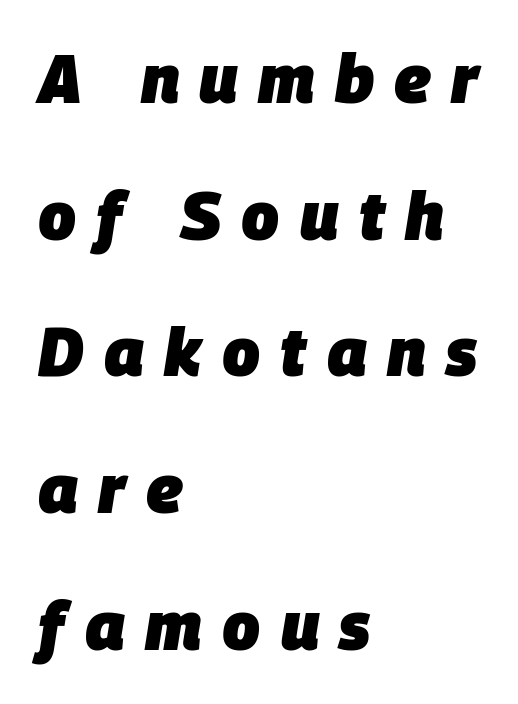
The paragraph shown leans on its left margin. The rendering uses natural spacing where letterforms have individual widths. What stands out about the letter spacing? Its width — letters are far apart. Thick stems and heavy bowls — unmistakably bold.
